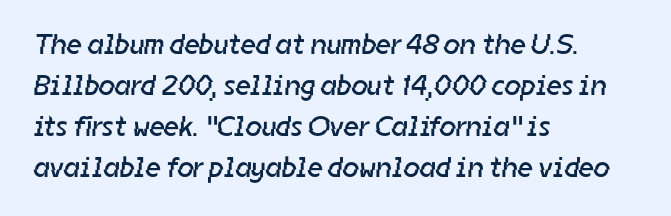
Words appear dense and cohesive because spacing is normal. A typesetter would call this leading conventional body-copy spacing. Each letter keeps its own natural width here, so spacing adapts to shape. This rendering uses left alignment, leaving the right contour irregular.
